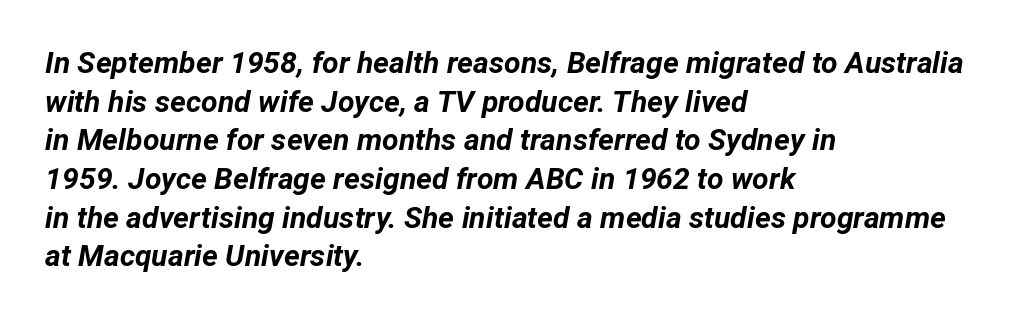
The image shows 30 px bold type, italic (leaning right); set left-aligned, normal line spacing (1.29x), normal letter spacing, not underlined; low stroke contrast and a medium x-height.
